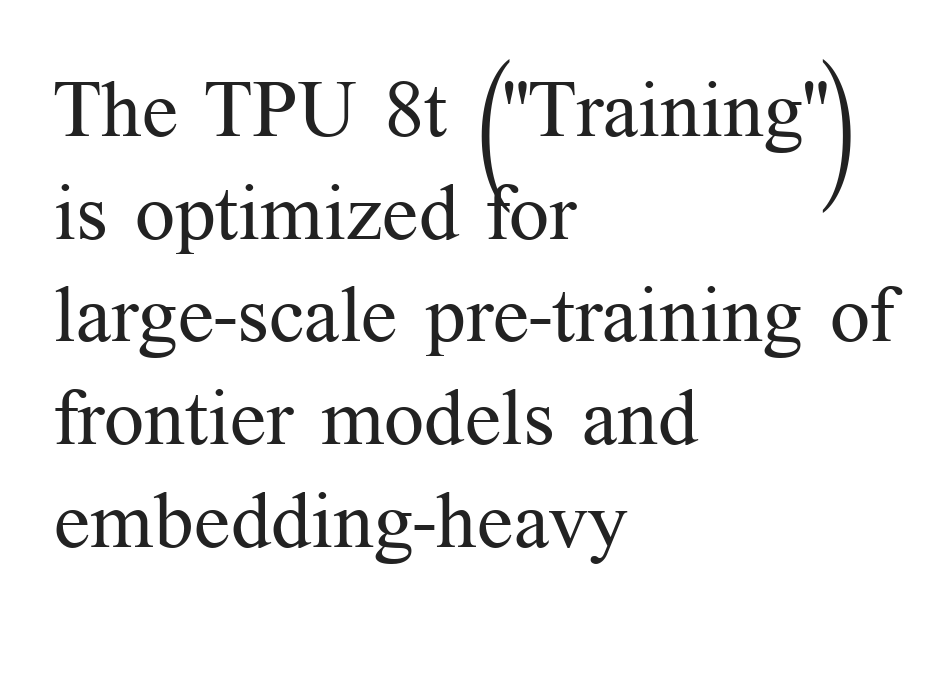
Nothing heavy about these letters — not bold at all. The tracking reads as untouched default to a designer's eye. Successive baselines arrive at the customary interval. Honestly, there is no underline to notice here at all.
